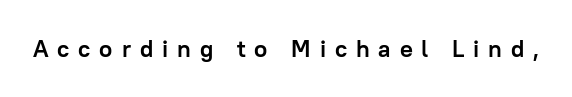
Q: Is the text bold? A: Yes.
Q: Is the text italic (slanted)? A: No, it is upright.
Q: Is the text underlined? A: No.
Q: Is the spacing between letters normal or unusually wide? A: Unusually wide.
